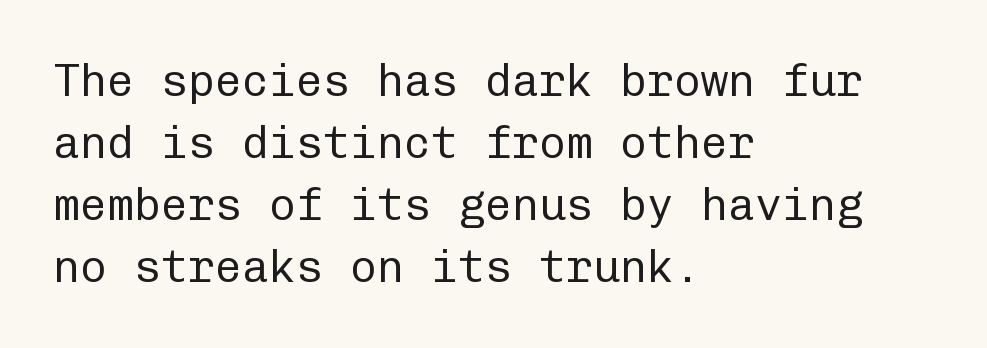
{"serif": "no", "italic": "no", "bold": "no", "weight": "regular", "width": "normal", "stroke_contrast": "low", "x_height": "medium", "monospaced": "yes", "underline": "no", "align": "left", "line_spacing": "normal", "line_spacing_ratio": 1.38, "letter_spacing": "normal", "letter_spacing_em": 0.0, "glyph_px": 45}
